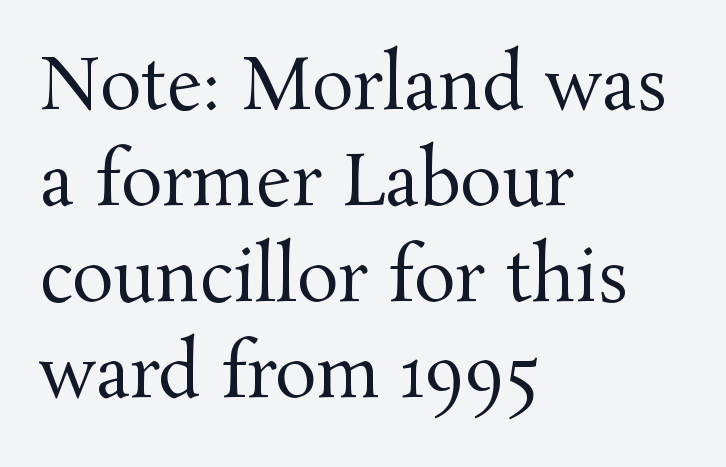
Q: Is the text bold? A: No.
Q: Is the text italic (slanted)? A: No, it is upright.
Q: Is the typeface a serif or a sans-serif typeface? A: Serif.
Q: Is the text underlined? A: No.
Q: How is the paragraph aligned? A: Left-aligned.
Q: Is the spacing between letters normal or unusually wide? A: Normal.
Q: Is the spacing between lines tight, normal or loose? A: Normal.
Q: Width (condensed, normal, or wide)? A: Normal.
Q: Stroke contrast? A: Medium.
Q: x-height? A: Medium.
Q: Monospaced? A: No.
